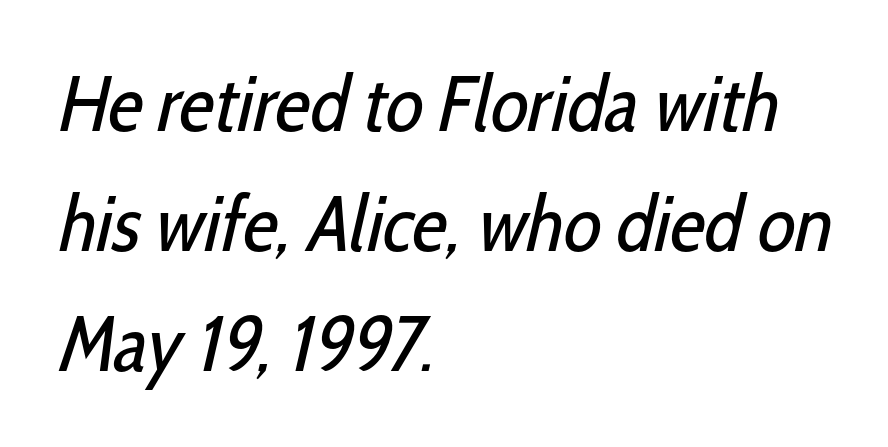
Q: Is the text bold? A: No.
Q: Is the typeface a serif or a sans-serif typeface? A: Sans-serif.
Q: Is the text underlined? A: No.
Q: How is the paragraph aligned? A: Left-aligned.
Q: Is the spacing between letters normal or unusually wide? A: Normal.
Q: Is the spacing between lines tight, normal or loose? A: Normal.
Q: Width (condensed, normal, or wide)? A: Condensed.
Q: Stroke contrast? A: Low.
Q: x-height? A: Medium.
Q: Monospaced? A: No.
